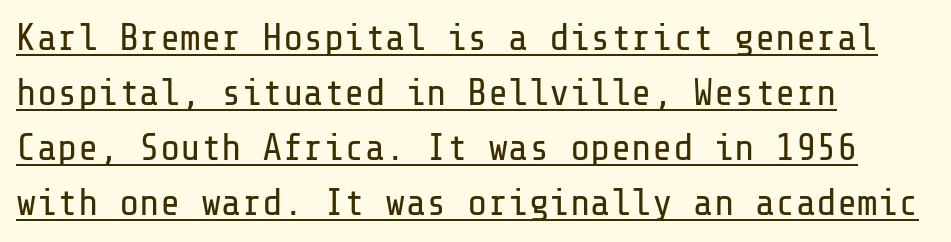
Q: Is the text bold? A: No.
Q: Is the text italic (slanted)? A: No, it is upright.
Q: Is the typeface a serif or a sans-serif typeface? A: Sans-serif.
Q: Is the text underlined? A: Yes.
Q: How is the paragraph aligned? A: Left-aligned.
Q: Is the spacing between letters normal or unusually wide? A: Normal.
Q: Is the spacing between lines tight, normal or loose? A: Normal.
Q: Width (condensed, normal, or wide)? A: Normal.
Q: Stroke contrast? A: Low.
Q: x-height? A: Medium.
